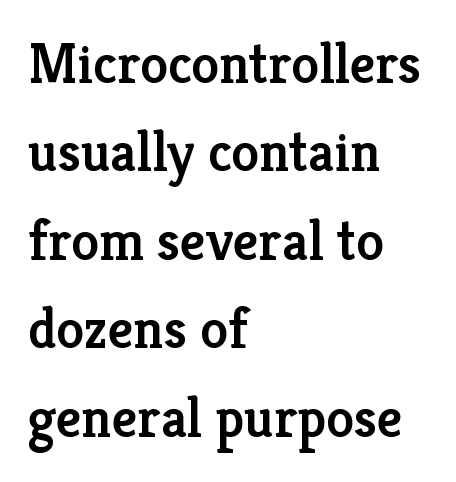
{"serif": "yes", "italic": "no", "bold": "semi", "weight": "semibold", "width": "normal", "stroke_contrast": "low", "x_height": "medium", "monospaced": "no", "underline": "no", "align": "left", "line_spacing": "normal", "line_spacing_ratio": 1.58, "letter_spacing": "normal", "letter_spacing_em": 0.0, "glyph_px": 56}
